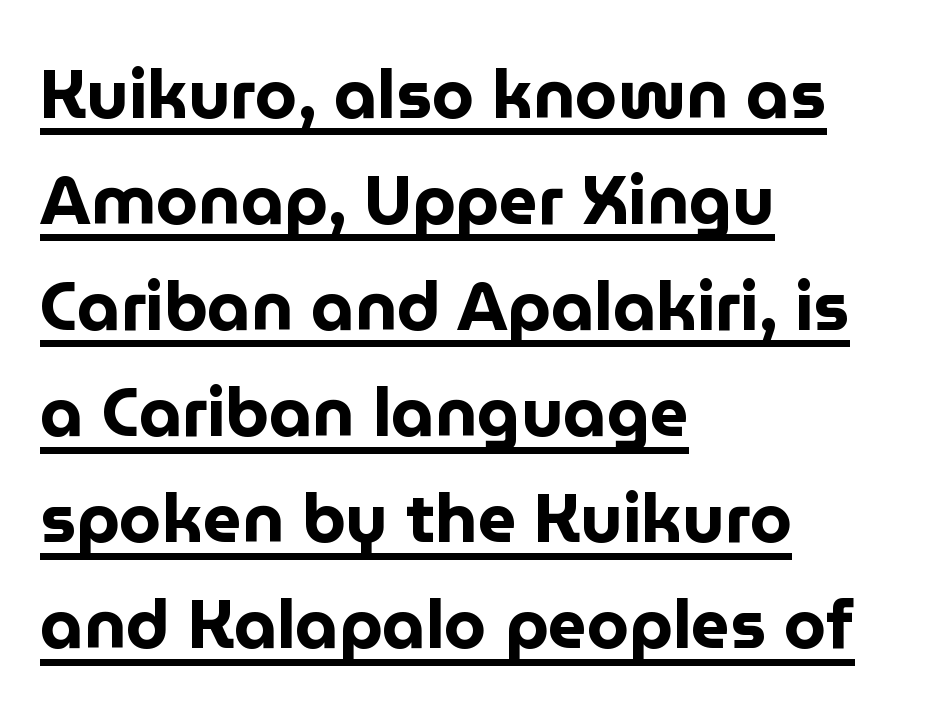
{"serif": "no", "italic": "no", "bold": "yes", "weight": "bold", "width": "normal", "stroke_contrast": "low", "x_height": "medium", "monospaced": "no", "underline": "yes", "align": "left", "line_spacing": "normal", "line_spacing_ratio": 1.56, "letter_spacing": "normal", "letter_spacing_em": 0.0, "glyph_px": 68}
